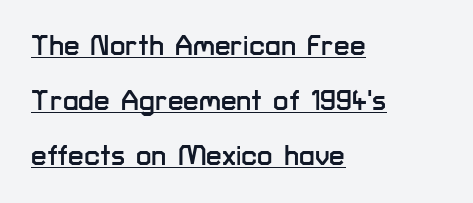
The paragraph shown leans on its left margin. Ordinary non-slanted type is in use. The letters sit at their default tracking, neither squeezed nor spread. The text was rendered using a sans face with plain stroke endings. The face used here is proportionally spaced, like ordinary book or web type. Each line of the rendering has a horizontal stroke beneath the glyphs.
